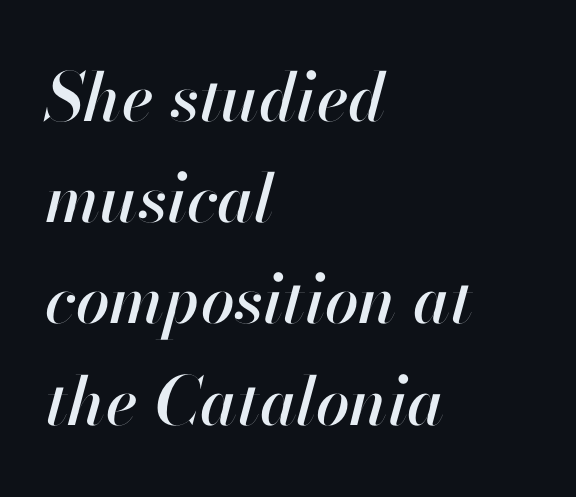
The image shows 67 px text type, italic (leaning right); set left-aligned, normal line spacing (1.51x), normal letter spacing, not underlined; high stroke contrast and a small x-height.
